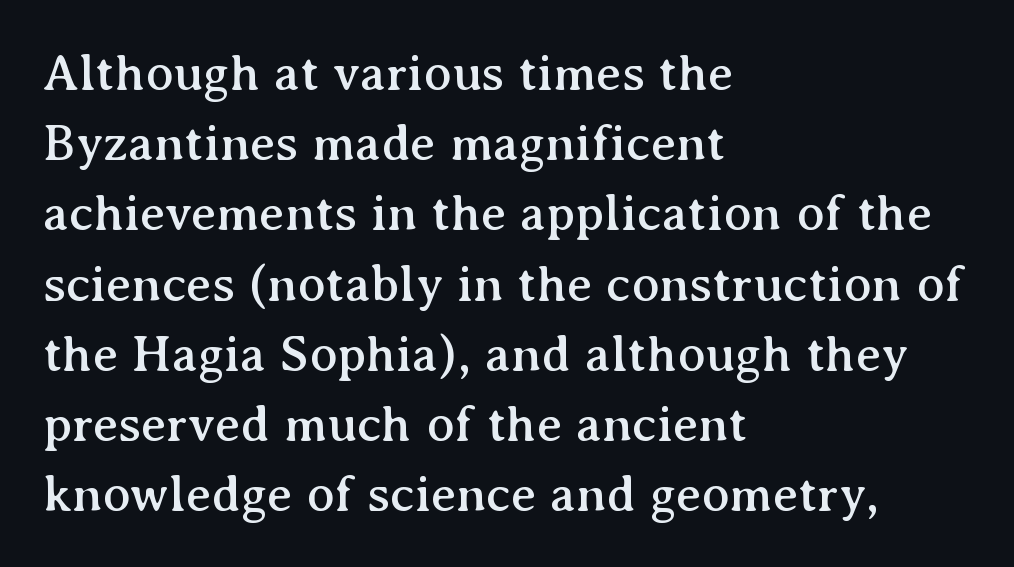
The image shows 52 px serif type, upright; set left-aligned, normal line spacing (1.35x), normal letter spacing, not underlined; medium stroke contrast and a medium x-height.
